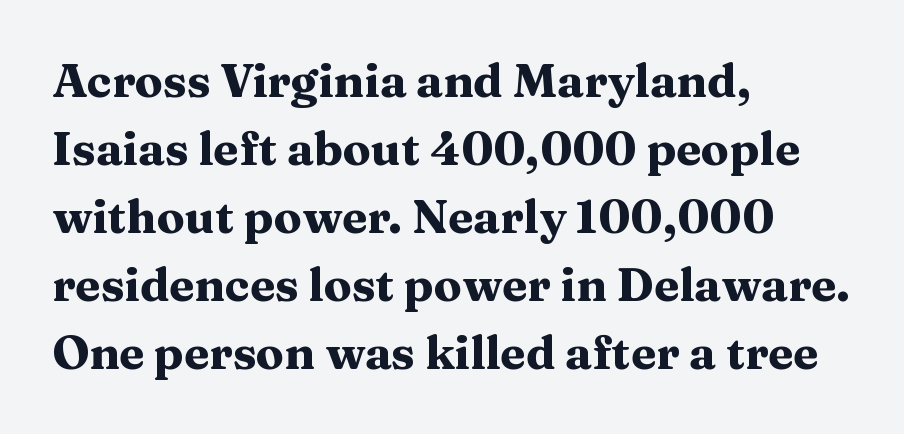
Q: Is the text bold? A: Yes.
Q: Is the text italic (slanted)? A: No, it is upright.
Q: Is the typeface a serif or a sans-serif typeface? A: Serif.
Q: Is the text underlined? A: No.
Q: How is the paragraph aligned? A: Left-aligned.
Q: Is the spacing between letters normal or unusually wide? A: Normal.
Q: Is the spacing between lines tight, normal or loose? A: Normal.
Q: Width (condensed, normal, or wide)? A: Wide.
Q: Stroke contrast? A: Medium.
Q: x-height? A: Medium.
Q: Monospaced? A: No.
